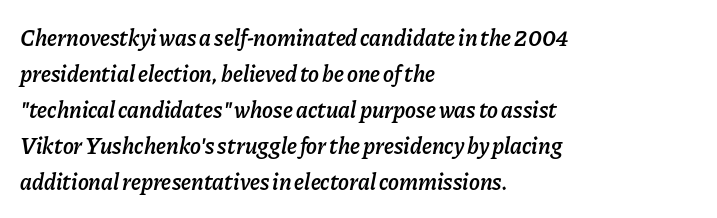
The image shows 23 px text type, italic (leaning right); set left-aligned, normal line spacing (1.56x), normal letter spacing, not underlined.
